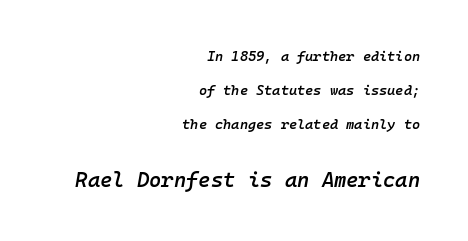
Q: Is the text bold? A: Semi-bold.
Q: Is the text italic (slanted)? A: Yes, it leans right by about 10 degrees.
Q: Is the text underlined? A: No.
Q: How is the paragraph aligned? A: Right-aligned.
Q: Is the spacing between letters normal or unusually wide? A: Normal.
Q: Is the spacing between lines tight, normal or loose? A: Loose.
Q: Which block of text is set in a larger size, the first (top) or the second (bottom)? A: The second (bottom) one.
